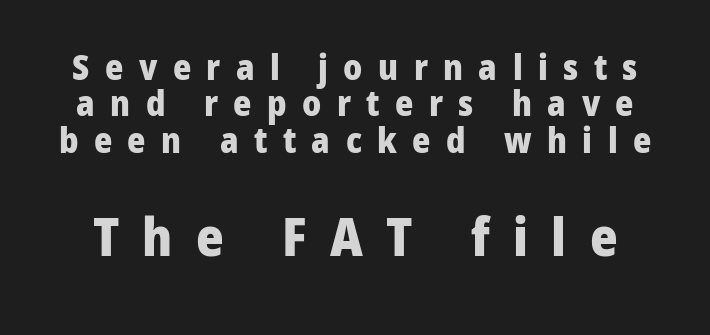
Q: Is the text bold? A: Yes.
Q: Is the text italic (slanted)? A: No, it is upright.
Q: Is the typeface a serif or a sans-serif typeface? A: Sans-serif.
Q: Is the text underlined? A: No.
Q: Is the spacing between letters normal or unusually wide? A: Unusually wide.
Q: Is the spacing between lines tight, normal or loose? A: Tight.
Q: Which block of text is set in a larger size, the first (top) or the second (bottom)? A: The second (bottom) one.
Q: Width (condensed, normal, or wide)? A: Normal.
Q: Stroke contrast? A: Low.
Q: x-height? A: Medium.
Q: Monospaced? A: No.
